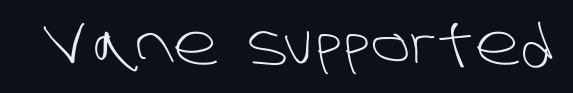
The font family rendered here belongs to the sans-serif group. Each word holds together tightly as a unit, with standard inter-letter gaps. The space directly below the letters is spotless. Is this a fixed-width face? No — the glyphs have proportional, varying widths. Bold? No — there's no thickening of the strokes.
